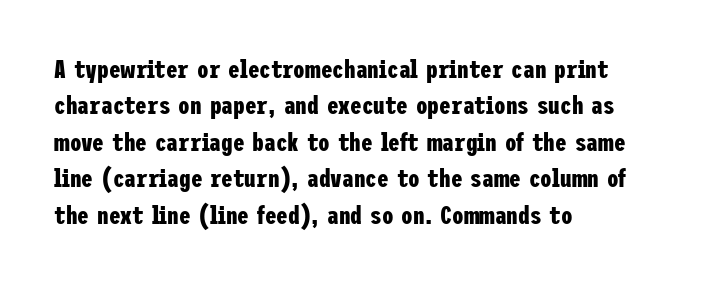
Q: Is the text bold? A: Yes.
Q: Is the text italic (slanted)? A: No, it is upright.
Q: Is the text underlined? A: No.
Q: How is the paragraph aligned? A: Left-aligned.
Q: Is the spacing between letters normal or unusually wide? A: Normal.
Q: Is the spacing between lines tight, normal or loose? A: Normal.
